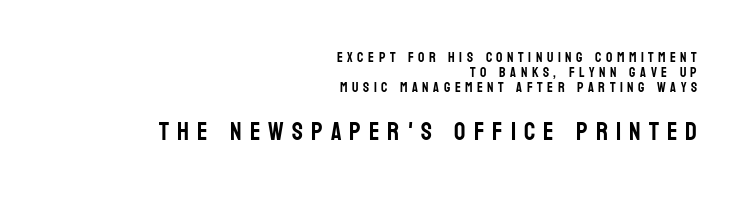
Which of the two is more prominent by size? The second, at the bottom. Spacing between characters has been opened up far beyond the box default. This rendering uses right alignment, leaving the left contour irregular. The specimen reads as upright at a glance. Does the leading feel generous? Not at all — it's pinched.
